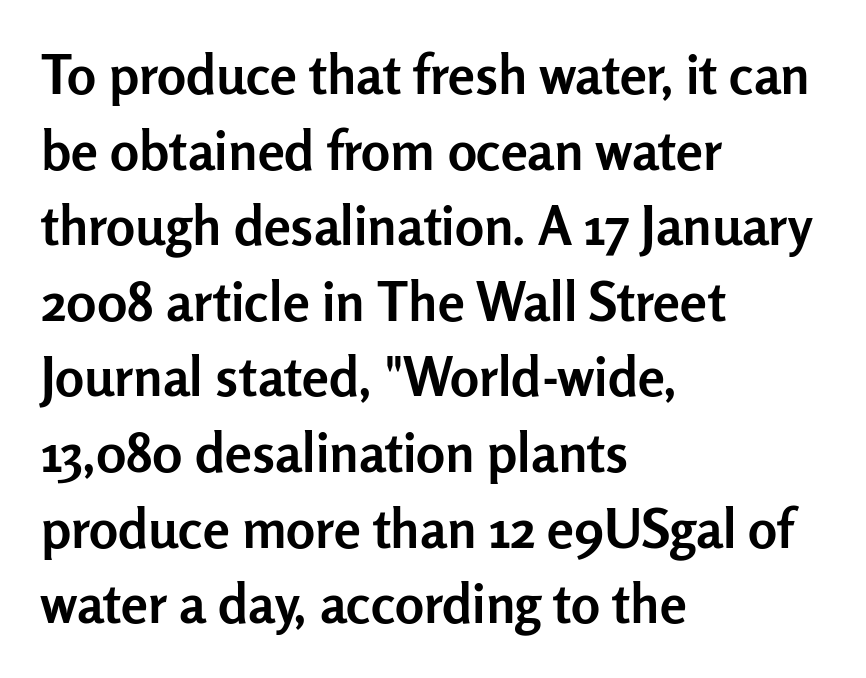
Q: Is the text bold? A: Yes.
Q: Is the text italic (slanted)? A: No, it is upright.
Q: Is the typeface a serif or a sans-serif typeface? A: Sans-serif.
Q: Is the text underlined? A: No.
Q: How is the paragraph aligned? A: Left-aligned.
Q: Is the spacing between letters normal or unusually wide? A: Normal.
Q: Is the spacing between lines tight, normal or loose? A: Normal.
Q: Width (condensed, normal, or wide)? A: Normal.
Q: Stroke contrast? A: Low.
Q: x-height? A: Medium.
Q: Monospaced? A: No.
